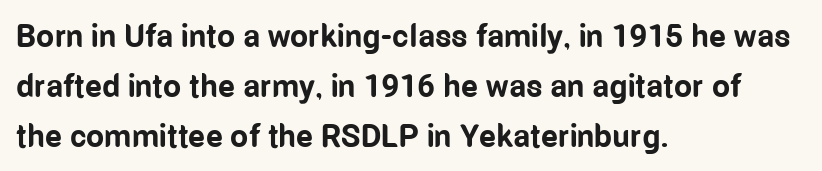
Q: Is the text bold? A: Yes.
Q: Is the text italic (slanted)? A: No, it is upright.
Q: Is the typeface a serif or a sans-serif typeface? A: Sans-serif.
Q: Is the text underlined? A: No.
Q: How is the paragraph aligned? A: Left-aligned.
Q: Is the spacing between letters normal or unusually wide? A: Normal.
Q: Is the spacing between lines tight, normal or loose? A: Normal.
Q: Width (condensed, normal, or wide)? A: Condensed.
Q: Stroke contrast? A: Low.
Q: x-height? A: Medium.
Q: Monospaced? A: No.
